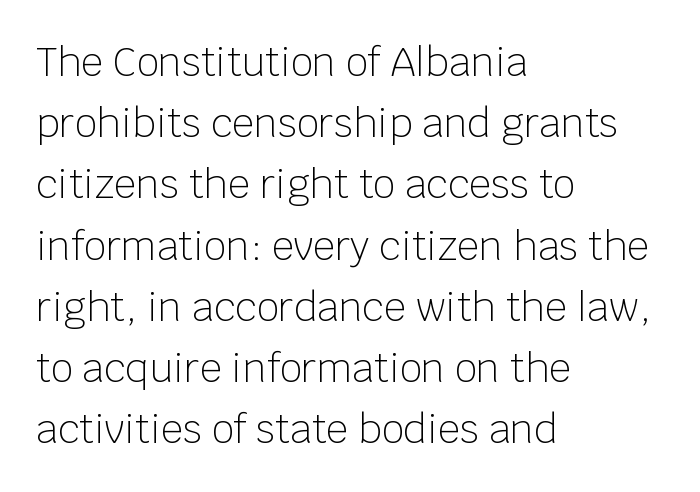
The image shows 39 px light sans-serif type, upright; set left-aligned, normal line spacing (1.57x), normal letter spacing, not underlined; low stroke contrast and a large x-height.
